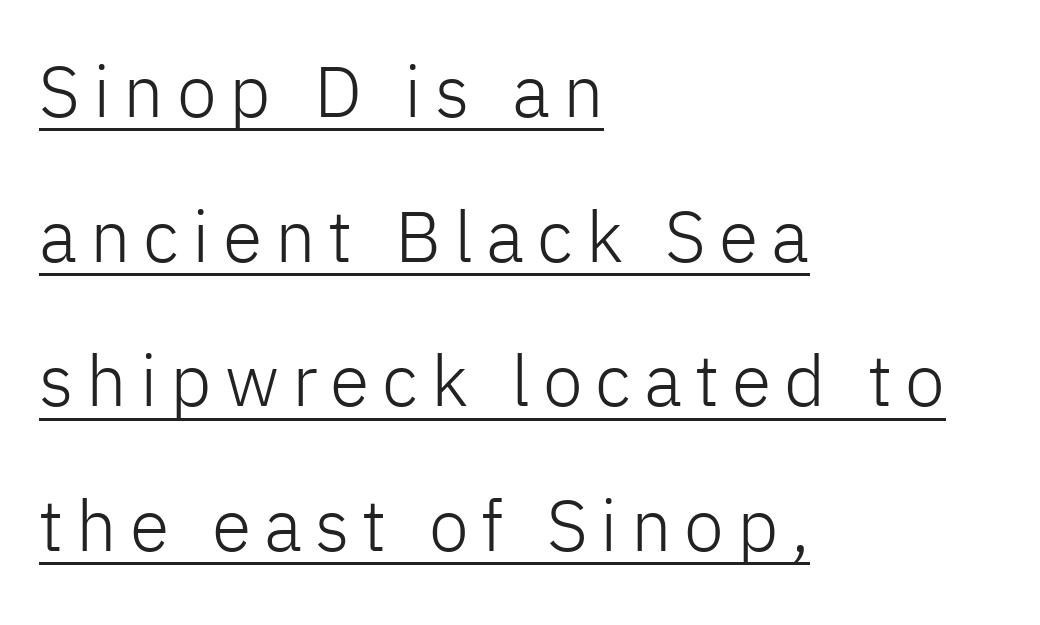
Q: Is the text bold? A: No.
Q: Is the text italic (slanted)? A: No, it is upright.
Q: Is the typeface a serif or a sans-serif typeface? A: Sans-serif.
Q: Is the text underlined? A: Yes.
Q: How is the paragraph aligned? A: Left-aligned.
Q: Is the spacing between lines tight, normal or loose? A: Loose.
Q: Width (condensed, normal, or wide)? A: Normal.
Q: Stroke contrast? A: Low.
Q: x-height? A: Medium.
Q: Monospaced? A: No.
